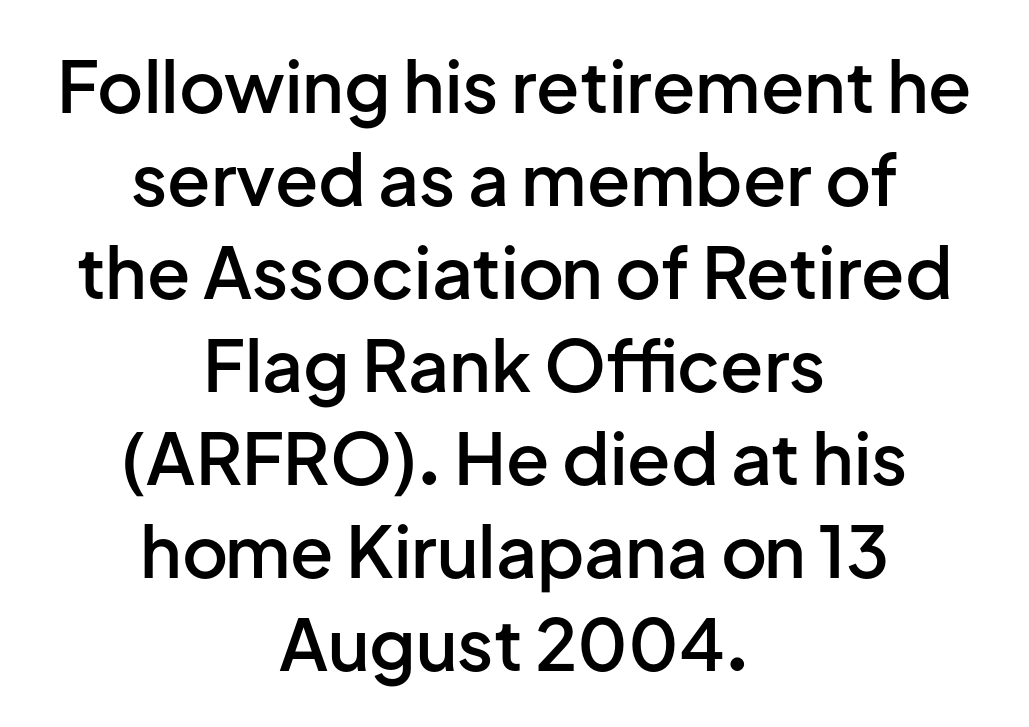
{"serif": "no", "italic": "no", "bold": "semi", "weight": "semibold", "width": "normal", "stroke_contrast": "low", "x_height": "medium", "monospaced": "no", "underline": "no", "align": "center", "line_spacing": "normal", "line_spacing_ratio": 1.31, "letter_spacing": "normal", "letter_spacing_em": 0.0, "glyph_px": 71}
